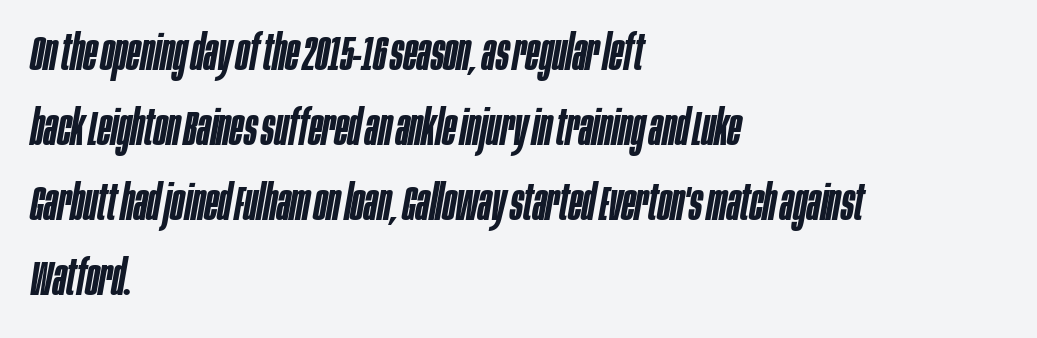
Q: Is the text bold? A: Semi-bold.
Q: Is the text italic (slanted)? A: Yes, it leans right by about 10 degrees.
Q: Is the text underlined? A: No.
Q: How is the paragraph aligned? A: Left-aligned.
Q: Is the spacing between letters normal or unusually wide? A: Normal.
Q: Is the spacing between lines tight, normal or loose? A: Normal.
Q: Width (condensed, normal, or wide)? A: Condensed.
Q: Stroke contrast? A: Low.
Q: x-height? A: Large.
Q: Monospaced? A: No.
